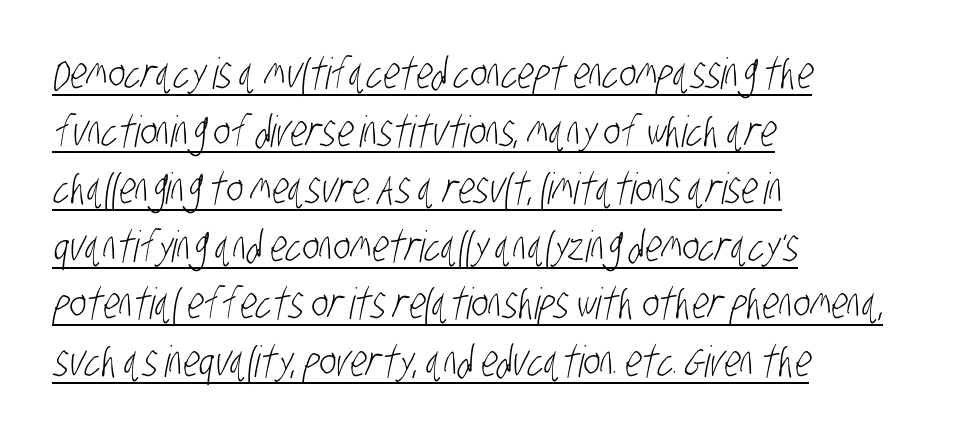
{"serif": "no", "bold": "no", "weight": "light", "width": "condensed", "stroke_contrast": "low", "x_height": "large", "monospaced": "no", "underline": "yes", "align": "left", "line_spacing": "normal", "line_spacing_ratio": 1.34, "letter_spacing": "normal", "letter_spacing_em": 0.0, "glyph_px": 43}
